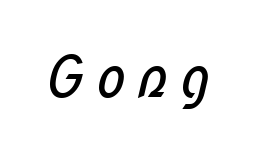
The image shows 57 px regular-weight, condensed sans-serif type; set not underlined; low stroke contrast and a medium x-height.
